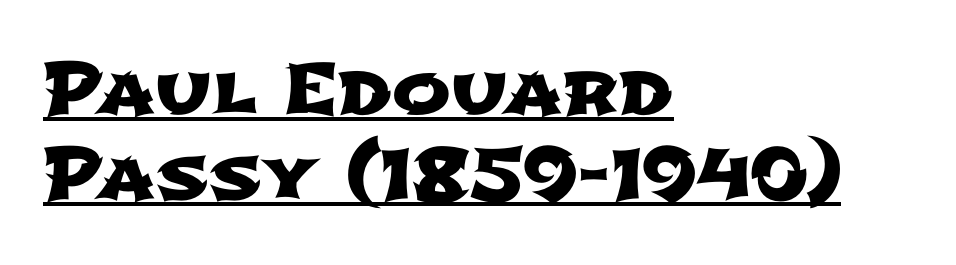
{"serif": "no", "width": "wide", "stroke_contrast": "low", "x_height": "medium", "monospaced": "no", "underline": "yes", "align": "left", "line_spacing_ratio": 1.21, "letter_spacing": "normal", "letter_spacing_em": 0.0, "glyph_px": 70}
